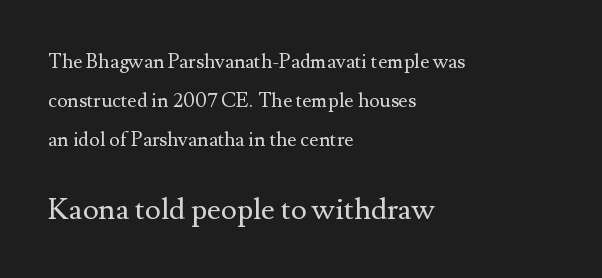
The characters are drawn with everyday or finer stroke widths. The lower block of text is set noticeably larger than the block above it. Decoration check: the copy has no underline. Each letter keeps its own natural width here, so spacing adapts to shape. Italic? Not at all — the glyphs are vertical.
